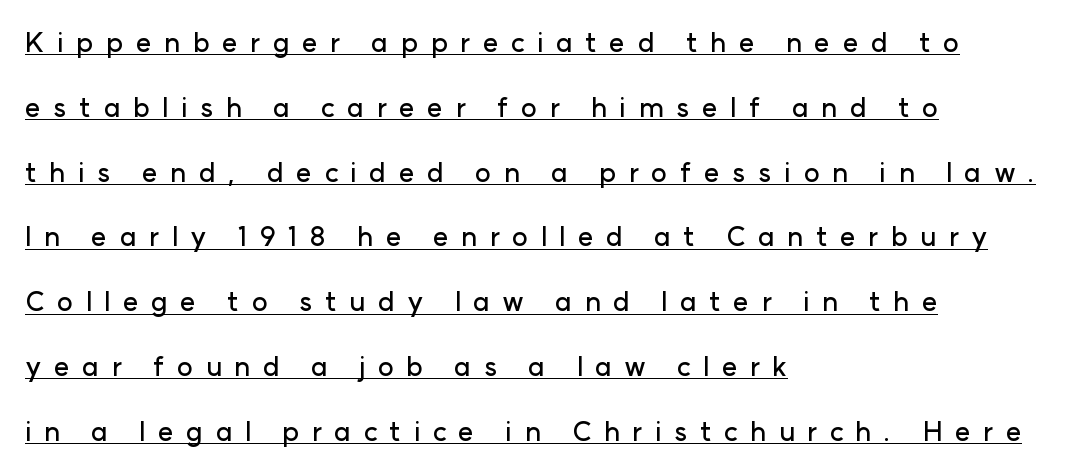
Q: Is the text italic (slanted)? A: No, it is upright.
Q: Is the text underlined? A: Yes.
Q: How is the paragraph aligned? A: Left-aligned.
Q: Is the spacing between letters normal or unusually wide? A: Unusually wide.
Q: Is the spacing between lines tight, normal or loose? A: Loose.
